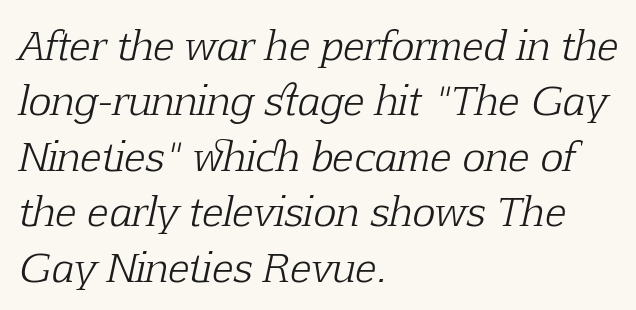
The glyphs in this specimen are seriffed. Is this a fixed-width face? No — the glyphs have proportional, varying widths. Standard letterfit; no display-style spreading of the glyphs. The leading is moderate, giving the passage an even texture. It's the slanting kind of type. The string is rendered with underlining switched off.
